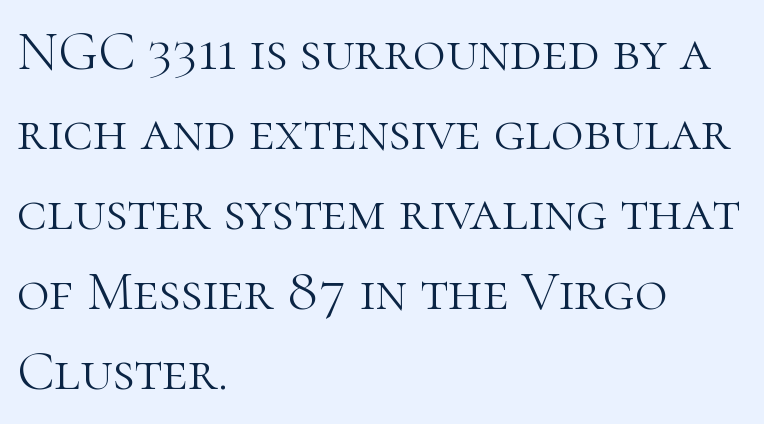
{"serif": "yes", "italic": "no", "bold": "no", "weight": "light", "width": "normal", "stroke_contrast": "high", "x_height": "medium", "monospaced": "no", "underline": "no", "align": "left", "line_spacing": "normal", "line_spacing_ratio": 1.43, "letter_spacing": "normal", "letter_spacing_em": 0.0, "glyph_px": 56}
